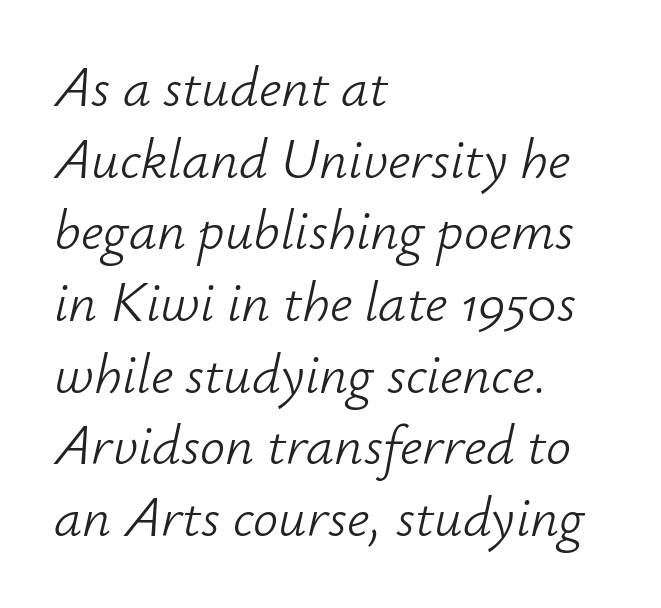
The paragraph shown leans on its left margin. Designer's note — italics engaged. Nothing heavy about these letters — not bold at all. This sample uses plain, unmodified letter spacing.
